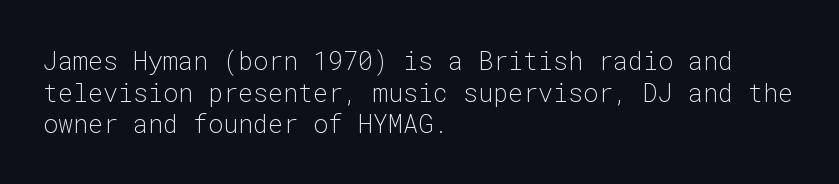
{"italic": "no", "bold": "no", "underline": "no", "align": "left", "line_spacing": "normal", "line_spacing_ratio": 1.27, "letter_spacing": "normal", "letter_spacing_em": 0.0, "glyph_px": 25}
